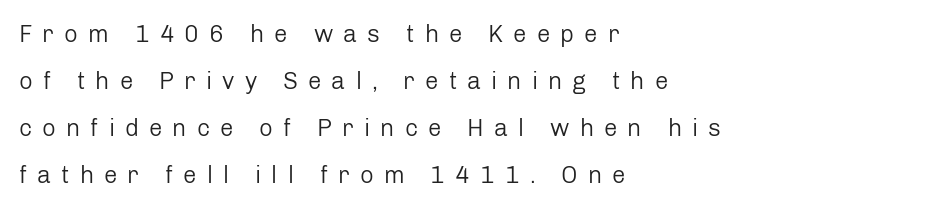
The image shows 24 px text type, upright; set left-aligned, loose line spacing (1.96x), unusually wide letter spacing (+0.42 em), not underlined.
